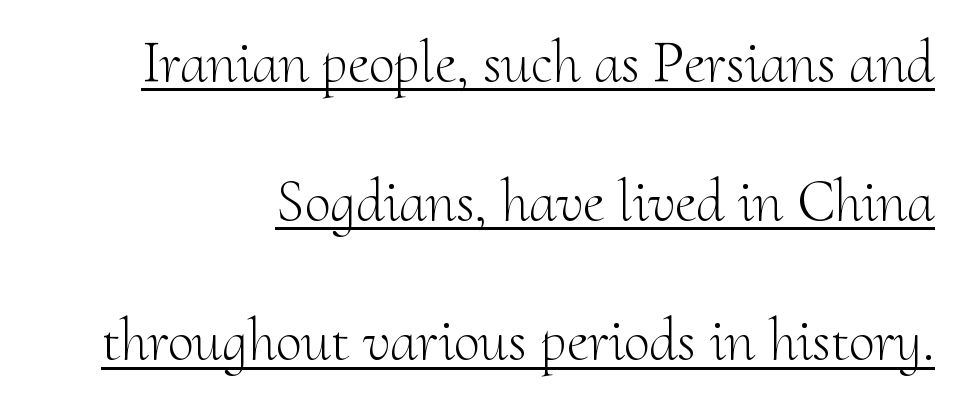
{"serif": "yes", "italic": "no", "bold": "no", "weight": "light", "width": "normal", "stroke_contrast": "medium", "x_height": "small", "monospaced": "no", "underline": "yes", "align": "right", "line_spacing": "loose", "line_spacing_ratio": 2.36, "letter_spacing": "normal", "letter_spacing_em": 0.0, "glyph_px": 59}
